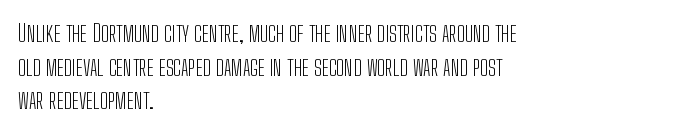
Q: Is the text bold? A: No.
Q: Is the text italic (slanted)? A: No, it is upright.
Q: Is the text underlined? A: No.
Q: How is the paragraph aligned? A: Left-aligned.
Q: Is the spacing between letters normal or unusually wide? A: Normal.
Q: Is the spacing between lines tight, normal or loose? A: Normal.
